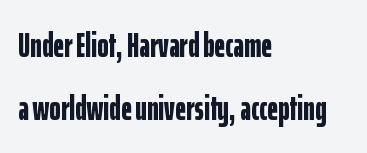
The image shows 34 px bold, condensed sans-serif type, upright; set left-aligned, line spacing 1.85x, normal letter spacing, not underlined; low stroke contrast and a medium x-height.
